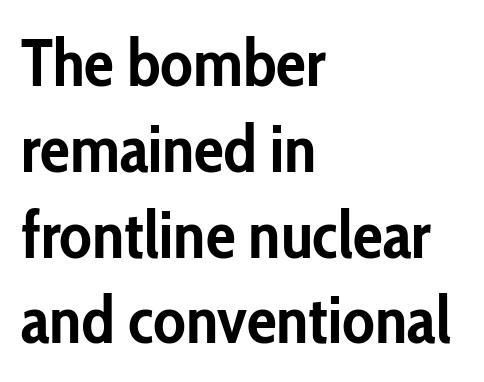
Q: Is the text bold? A: Yes.
Q: Is the text italic (slanted)? A: No, it is upright.
Q: Is the typeface a serif or a sans-serif typeface? A: Sans-serif.
Q: Is the text underlined? A: No.
Q: How is the paragraph aligned? A: Left-aligned.
Q: Is the spacing between letters normal or unusually wide? A: Normal.
Q: Is the spacing between lines tight, normal or loose? A: Normal.
Q: Width (condensed, normal, or wide)? A: Condensed.
Q: Stroke contrast? A: Low.
Q: x-height? A: Medium.
Q: Monospaced? A: No.
